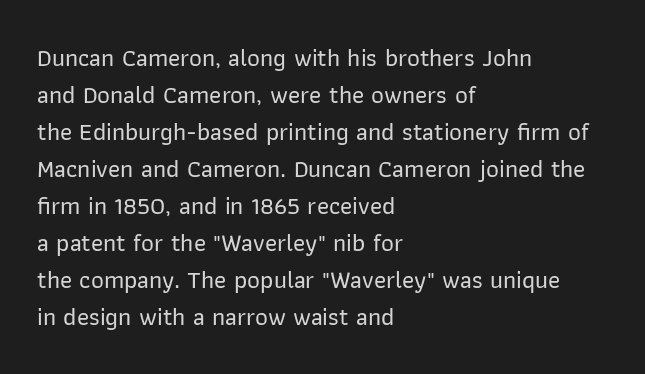
The space beneath each line is pristine and unruled. Compared with typical paragraphs, the rows here are spaced about the same. Notice how the passage keeps a crisp vertical edge on the left only. Short note: letters normally spaced.
